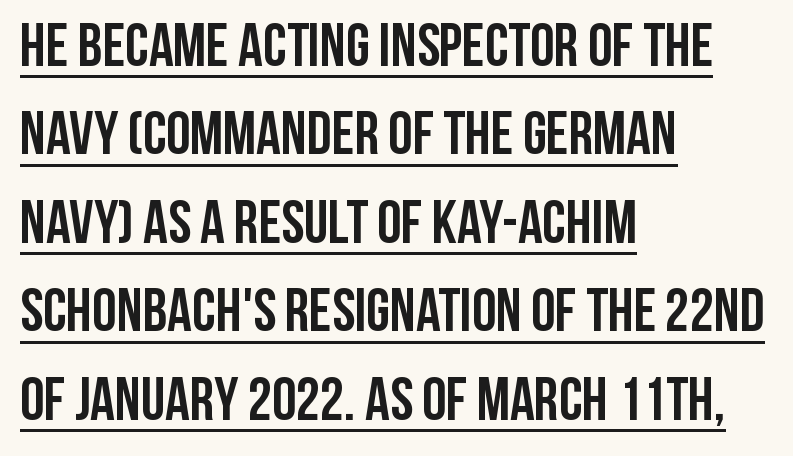
{"serif": "no", "italic": "no", "bold": "yes", "weight": "semibold", "width": "condensed", "stroke_contrast": "low", "x_height": "large", "monospaced": "no", "underline": "yes", "align": "left", "line_spacing": "normal", "line_spacing_ratio": 1.45, "letter_spacing": "normal", "letter_spacing_em": 0.0, "glyph_px": 61}
